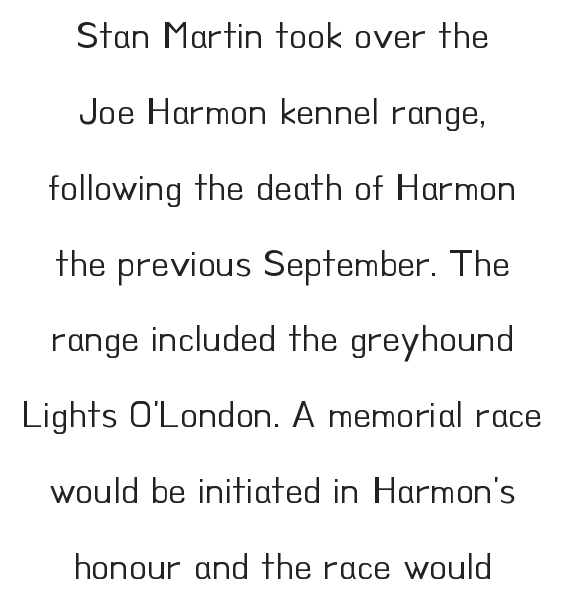
The image shows 37 px regular-weight sans-serif type, upright; set centered, loose line spacing (2.05x), normal letter spacing, not underlined; low stroke contrast and a small x-height.
